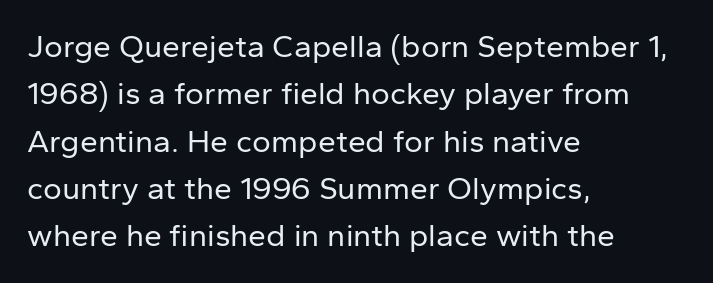
The image shows 32 px regular-weight sans-serif type, upright; set left-aligned, normal line spacing (1.48x), normal letter spacing, not underlined; low stroke contrast and a medium x-height.
